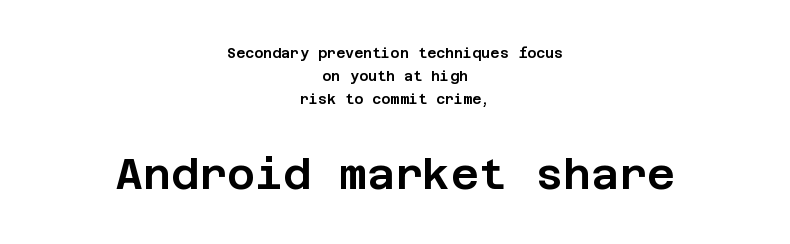
The image shows 43 px sans-serif type, upright; set centered, normal line spacing (1.66x), normal letter spacing, not underlined; the second (bottom) block is 3.07x larger; low stroke contrast and a large x-height.
